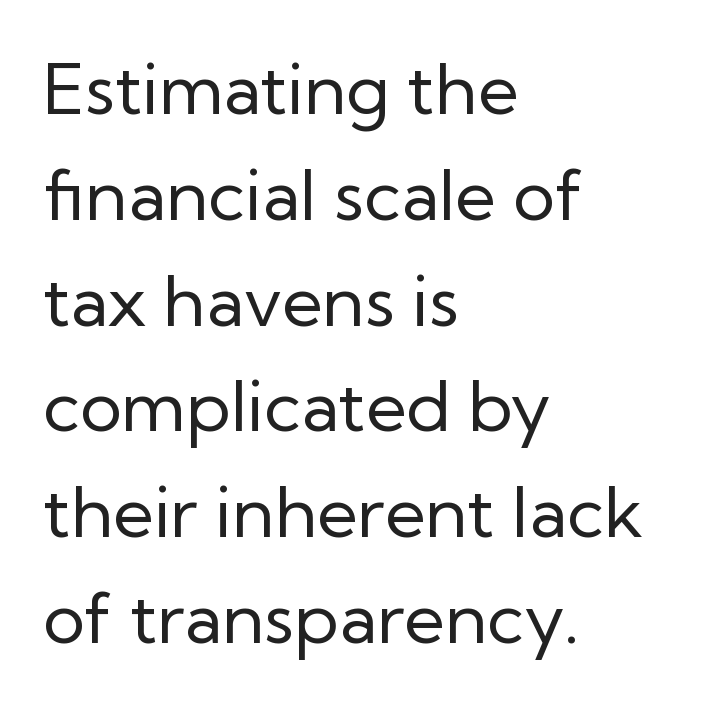
Q: Is the text bold? A: No.
Q: Is the text italic (slanted)? A: No, it is upright.
Q: Is the typeface a serif or a sans-serif typeface? A: Sans-serif.
Q: Is the text underlined? A: No.
Q: How is the paragraph aligned? A: Left-aligned.
Q: Is the spacing between letters normal or unusually wide? A: Normal.
Q: Is the spacing between lines tight, normal or loose? A: Normal.
Q: Width (condensed, normal, or wide)? A: Normal.
Q: Stroke contrast? A: Low.
Q: x-height? A: Medium.
Q: Monospaced? A: No.
